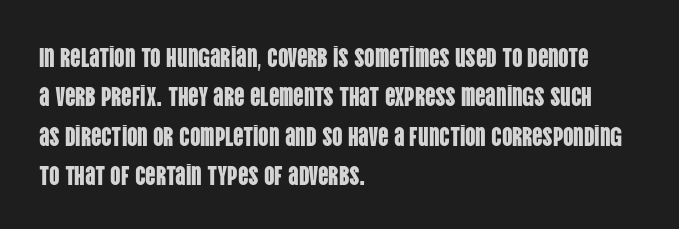
This rendering features lettering with no underline. Every row of glyphs begins at an identical x-position on the left. The leading is moderate, giving the passage an even texture. When letters stand straight like this, we call the style roman or upright.
